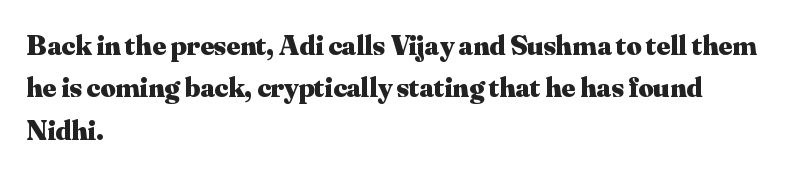
{"serif": "yes", "italic": "no", "bold": "yes", "weight": "heavy", "width": "normal", "stroke_contrast": "medium", "x_height": "small", "monospaced": "no", "underline": "no", "align": "left", "line_spacing": "normal", "line_spacing_ratio": 1.46, "letter_spacing": "normal", "letter_spacing_em": 0.0, "glyph_px": 29}
